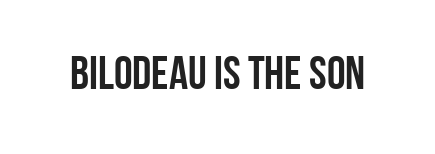
The letters stand upright; this is a roman face. These lines are rendered in a variable-pitch font. Are there feet on the stems? There aren't — it's a sans. Descender tails drop into unmarked territory. Words appear dense and cohesive because spacing is normal.
